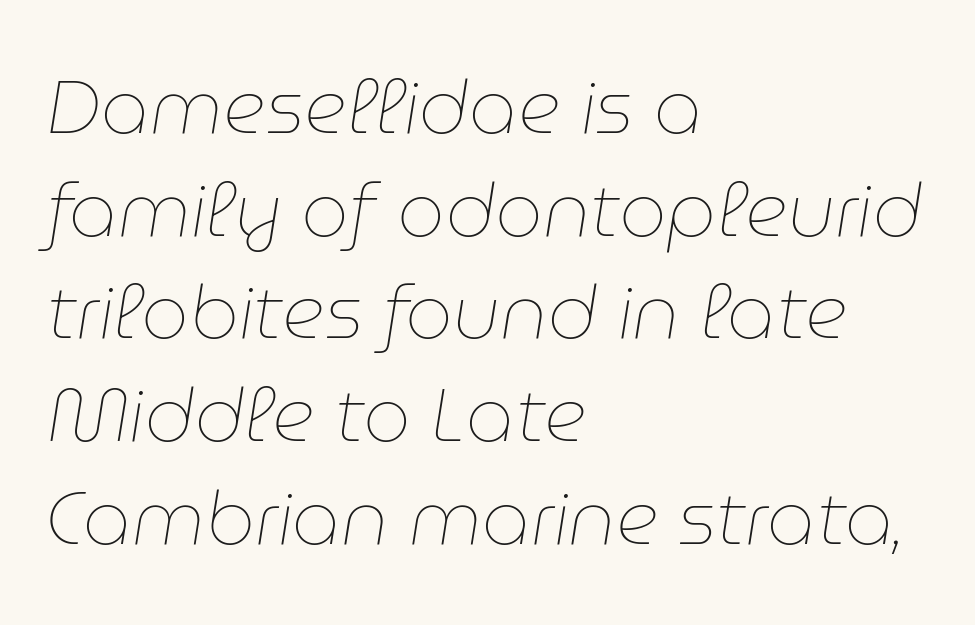
{"italic": "yes", "lean": "right", "slant_degrees": 9, "bold": "no", "weight": "thin", "width": "normal", "stroke_contrast": "low", "x_height": "medium", "monospaced": "no", "underline": "no", "align": "left", "line_spacing": "normal", "line_spacing_ratio": 1.37, "letter_spacing": "normal", "letter_spacing_em": 0.0, "glyph_px": 75}
